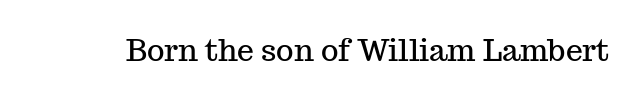
Here the designer chose a conventional face with non-uniform glyph widths. Italic: no, the glyphs are upright roman. I'd call this a serif setting — the letters wear small feet. There is no visible air inserted between adjacent glyphs.
